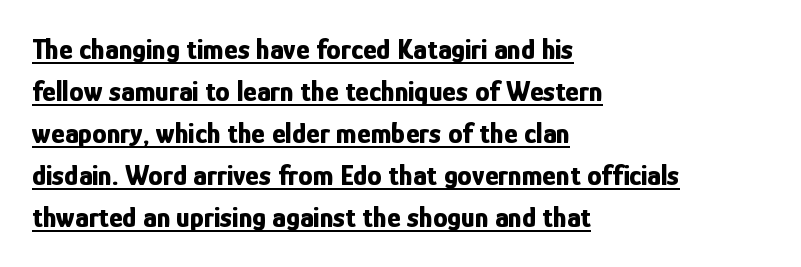
The specimen reads as upright at a glance. In designer terms, the underline attribute is active on this setting. Inter-character spacing is left at the font's built-in metrics. Is the block centered? No — it sits flush against the left margin.
